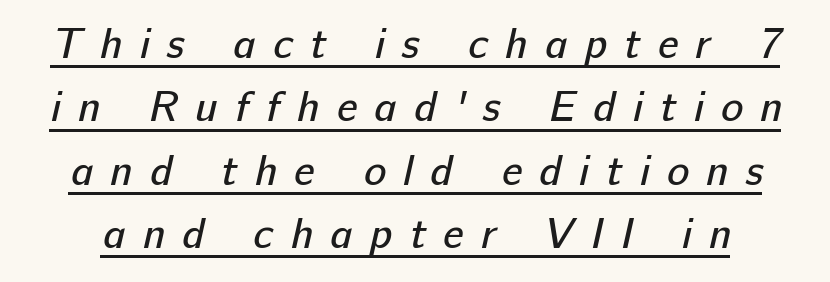
Q: Is the text bold? A: No.
Q: Is the typeface a serif or a sans-serif typeface? A: Sans-serif.
Q: Is the text underlined? A: Yes.
Q: Is the spacing between letters normal or unusually wide? A: Unusually wide.
Q: Is the spacing between lines tight, normal or loose? A: Normal.
Q: Width (condensed, normal, or wide)? A: Normal.
Q: Stroke contrast? A: Low.
Q: x-height? A: Medium.
Q: Monospaced? A: No.
